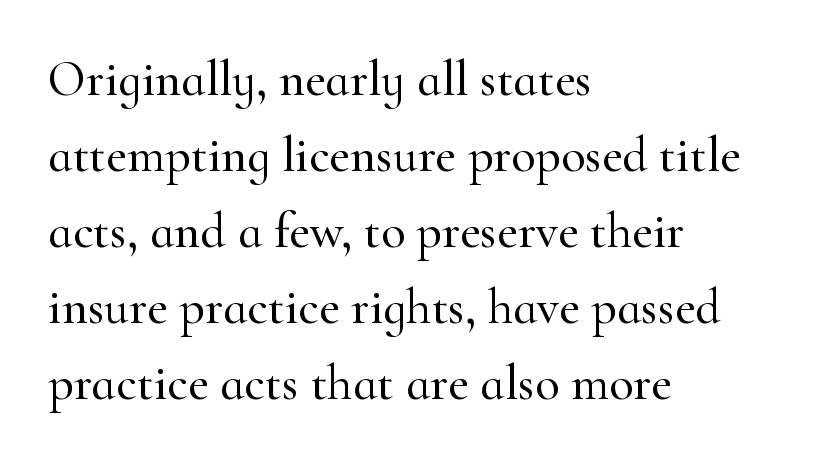
Inter-character spacing is left at the font's built-in metrics. Italic: no, the glyphs are upright roman. The rows are spaced the way most documents space them. Check where the strokes stop: tiny serifs finish them off. One-word summary of the alignment: left.
